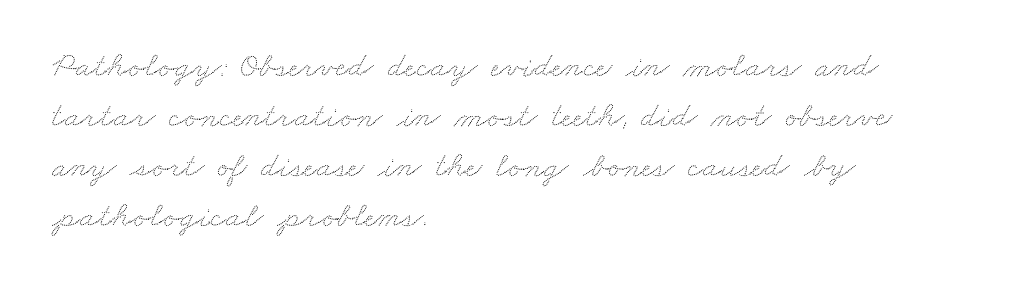
{"width": "wide", "stroke_contrast": "low", "x_height": "small", "monospaced": "no", "underline": "no", "align": "left", "line_spacing": "normal", "line_spacing_ratio": 1.43, "letter_spacing": "normal", "letter_spacing_em": 0.0, "glyph_px": 35}
